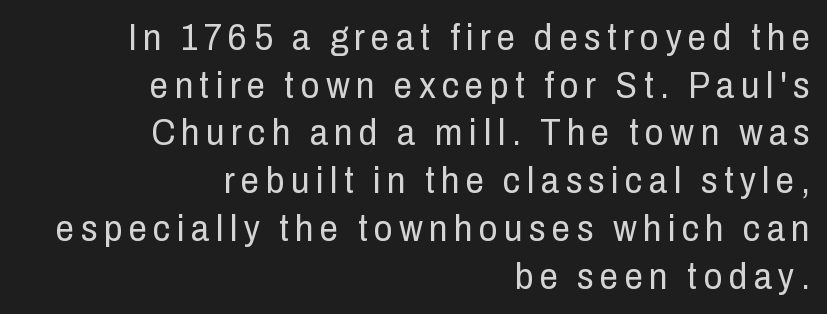
{"serif": "no", "italic": "no", "bold": "no", "weight": "regular", "width": "condensed", "stroke_contrast": "low", "x_height": "medium", "monospaced": "no", "underline": "no", "align": "right", "line_spacing": "normal", "line_spacing_ratio": 1.29, "glyph_px": 37}
